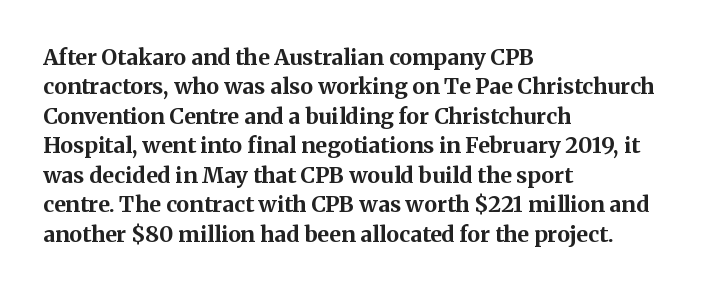
The image shows 22 px bold type, upright; set left-aligned, normal line spacing (1.34x), normal letter spacing, not underlined.
